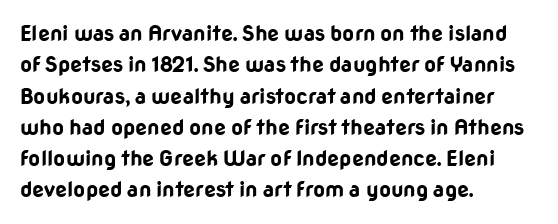
{"italic": "no", "bold": "yes", "underline": "no", "align": "left", "line_spacing": "normal", "line_spacing_ratio": 1.49, "letter_spacing": "normal", "letter_spacing_em": 0.0, "glyph_px": 21}
